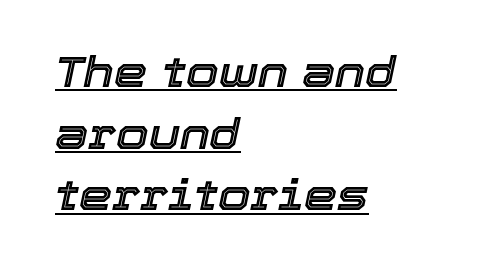
Q: Is the text italic (slanted)? A: Yes, it leans right by about 12 degrees.
Q: Is the text underlined? A: Yes.
Q: How is the paragraph aligned? A: Left-aligned.
Q: Is the spacing between letters normal or unusually wide? A: Normal.
Q: Is the spacing between lines tight, normal or loose? A: Normal.
Q: Width (condensed, normal, or wide)? A: Normal.
Q: x-height? A: Medium.
Q: Monospaced? A: No.
